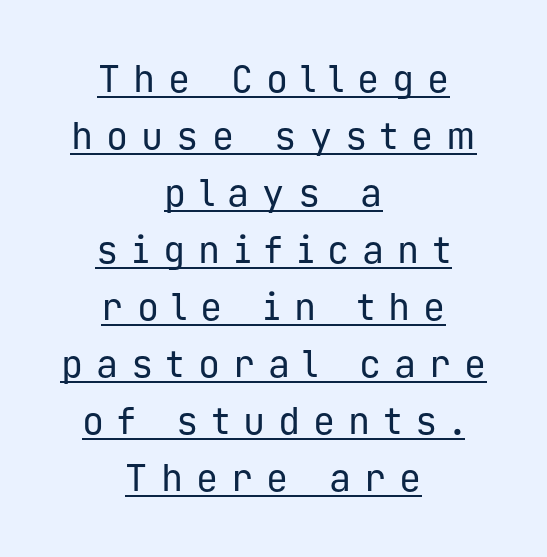
Q: Is the text bold? A: No.
Q: Is the text italic (slanted)? A: No, it is upright.
Q: Is the typeface a serif or a sans-serif typeface? A: Sans-serif.
Q: Is the text underlined? A: Yes.
Q: How is the paragraph aligned? A: Centered.
Q: Is the spacing between letters normal or unusually wide? A: Unusually wide.
Q: Is the spacing between lines tight, normal or loose? A: Normal.
Q: Width (condensed, normal, or wide)? A: Normal.
Q: Stroke contrast? A: Low.
Q: x-height? A: Medium.
Q: Monospaced? A: Yes.
